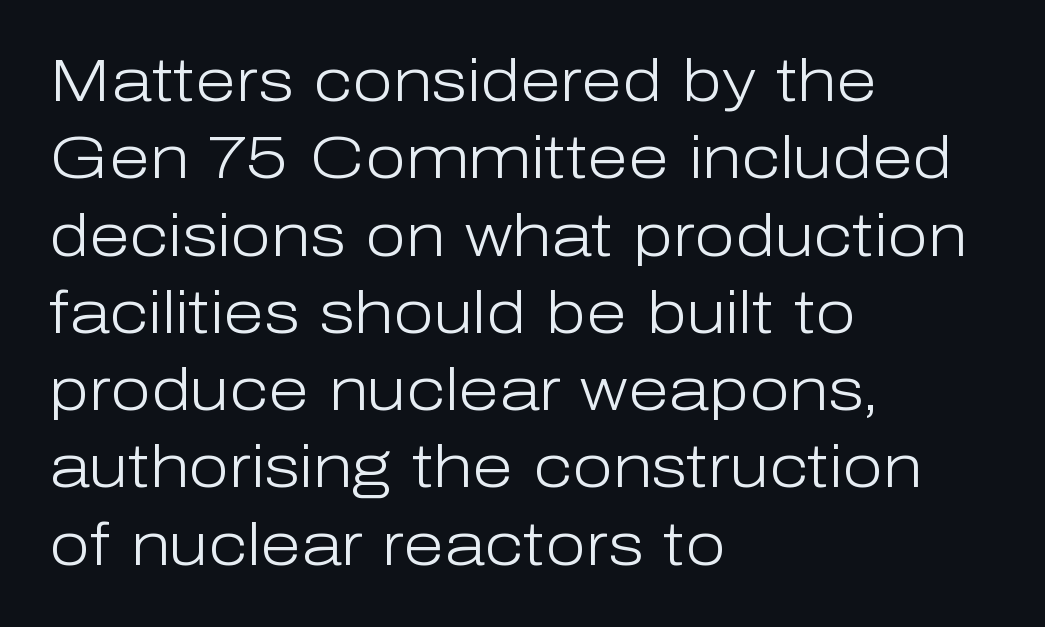
Q: Is the text bold? A: No.
Q: Is the text italic (slanted)? A: No, it is upright.
Q: Is the typeface a serif or a sans-serif typeface? A: Sans-serif.
Q: Is the text underlined? A: No.
Q: How is the paragraph aligned? A: Left-aligned.
Q: Is the spacing between letters normal or unusually wide? A: Normal.
Q: Is the spacing between lines tight, normal or loose? A: Normal.
Q: Width (condensed, normal, or wide)? A: Normal.
Q: Stroke contrast? A: Low.
Q: x-height? A: Medium.
Q: Monospaced? A: No.
